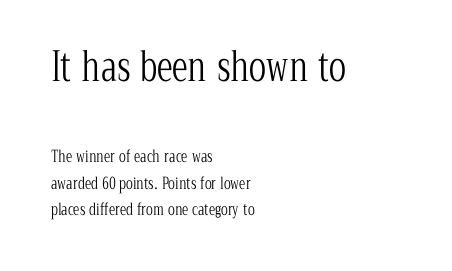
The rendering keeps characters at their native spacing. Check where the strokes stop: tiny serifs finish them off. The lines sit at an ordinary, default distance from one another. Honestly, there is no underline to notice here at all. The letters in the upper block stand taller than those in the block below. The letters look calm and open, with moderate or lighter stems.
